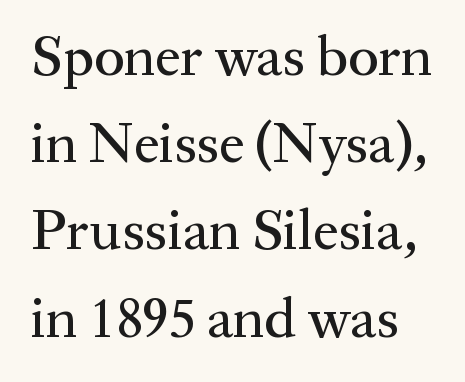
{"serif": "yes", "italic": "no", "width": "normal", "stroke_contrast": "medium", "x_height": "medium", "monospaced": "no", "underline": "no", "line_spacing": "normal", "line_spacing_ratio": 1.53, "letter_spacing": "normal", "letter_spacing_em": 0.0, "glyph_px": 57}
